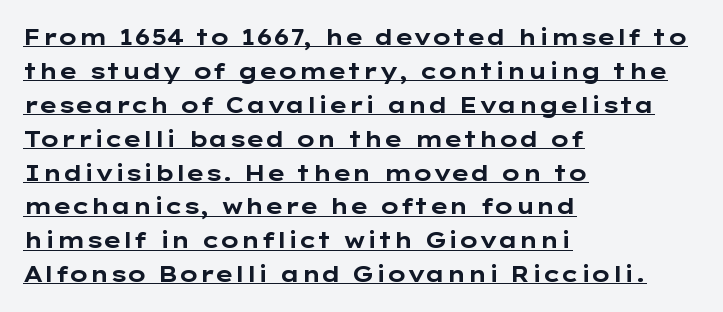
{"italic": "no", "bold": "yes", "underline": "yes", "align": "left", "line_spacing": "normal", "line_spacing_ratio": 1.54, "letter_spacing": "normal", "letter_spacing_em": 0.0, "glyph_px": 22}
